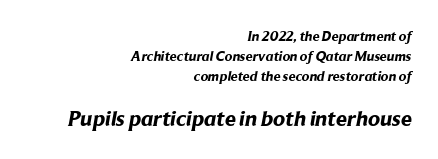
Observe the ordinary spacing: letters are neighbours, not strangers. The passage shown begins with its smaller block and ends with its larger one. Thick stems and heavy bowls — unmistakably bold. Baseline-to-baseline distance is the conventional proportion of letter height. Does the copy run flush right? Yes — the right margin is perfectly even. Descenders hang freely into open space.
